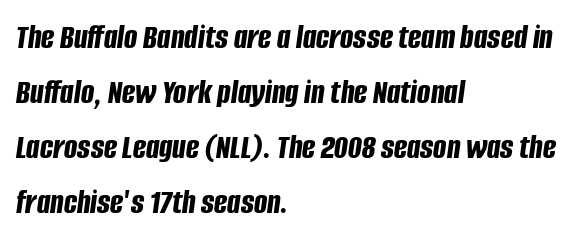
The image shows 35 px bold, condensed type, italic (leaning right); set left-aligned, normal line spacing (1.57x), normal letter spacing, not underlined; low stroke contrast and a large x-height.
